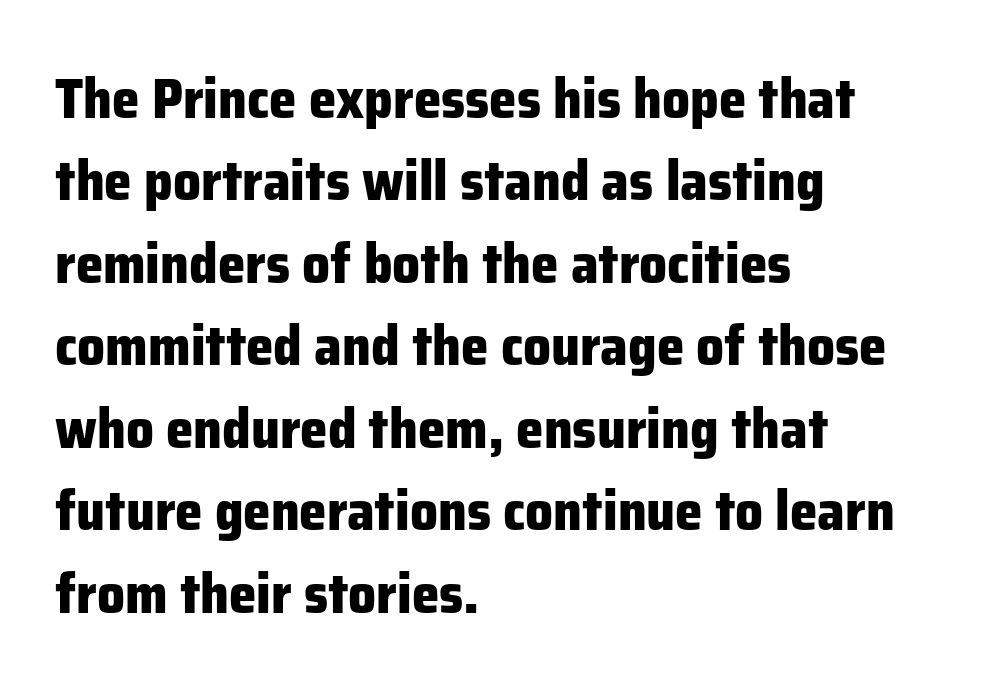
Only glyphs here, with clear space below each row. Casual observation: everything's shoved over to the left. These lines are rendered in a variable-pitch font. Normally led — the rows are evenly, conventionally spaced. The passage shown is typeset with a sans-serif family. These words are printed bold, with thick strokes throughout.
